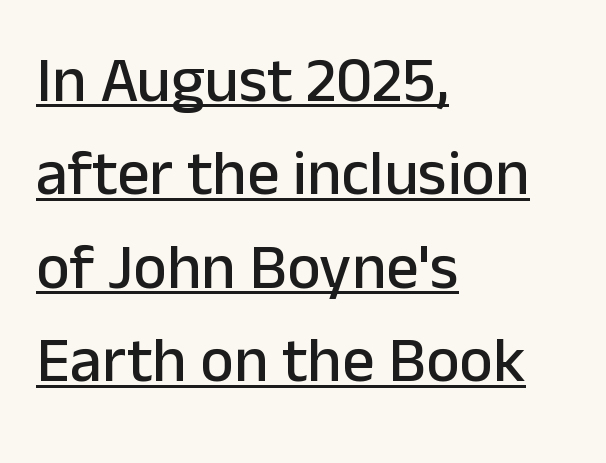
{"serif": "no", "italic": "no", "width": "normal", "stroke_contrast": "low", "x_height": "medium", "monospaced": "no", "underline": "yes", "align": "left", "line_spacing": "normal", "line_spacing_ratio": 1.46, "letter_spacing": "normal", "letter_spacing_em": 0.0, "glyph_px": 64}
